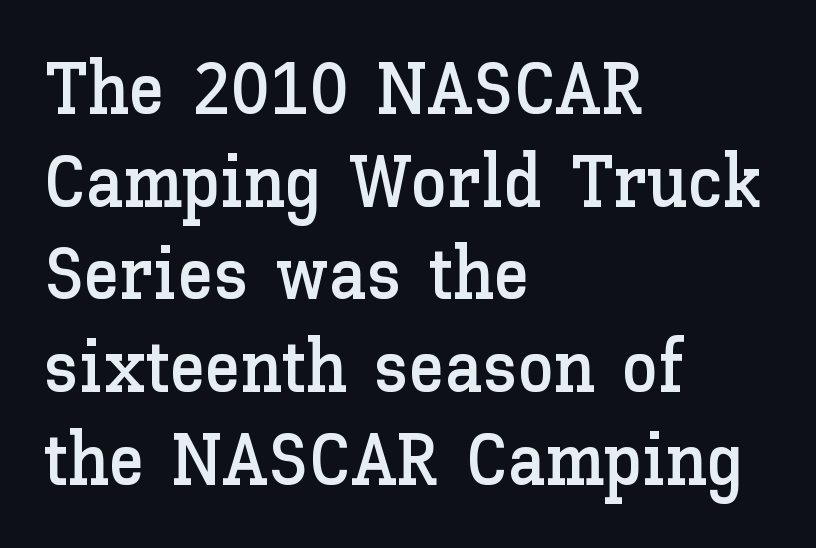
Quick note: underline off. These lines sit exactly where default settings would place them. No extra tracking has been applied to these lines. A typesetter would call this proportional, since set widths differ per character.
